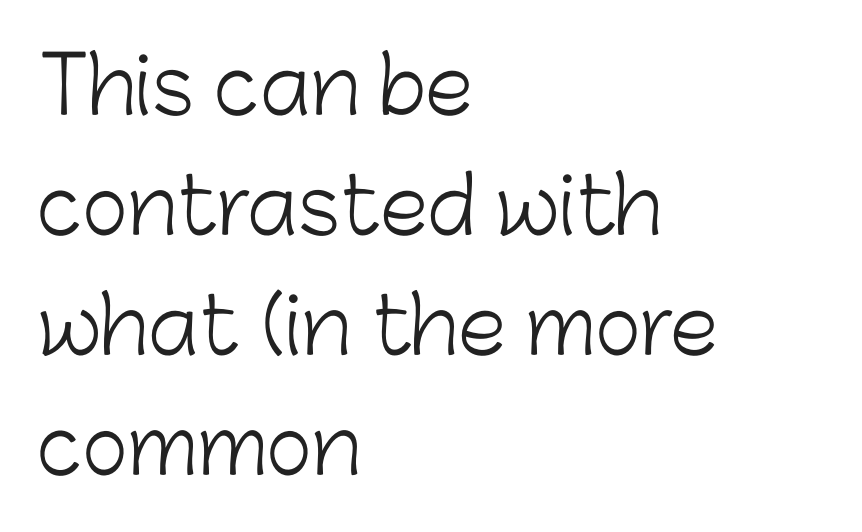
The image shows 78 px light sans-serif type, upright; set left-aligned, normal line spacing (1.54x), normal letter spacing, not underlined; low stroke contrast and a medium x-height.
